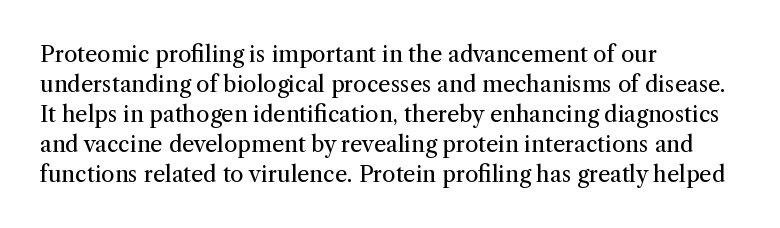
The image shows 22 px text type, upright; set left-aligned, normal line spacing (1.36x), normal letter spacing, not underlined.
